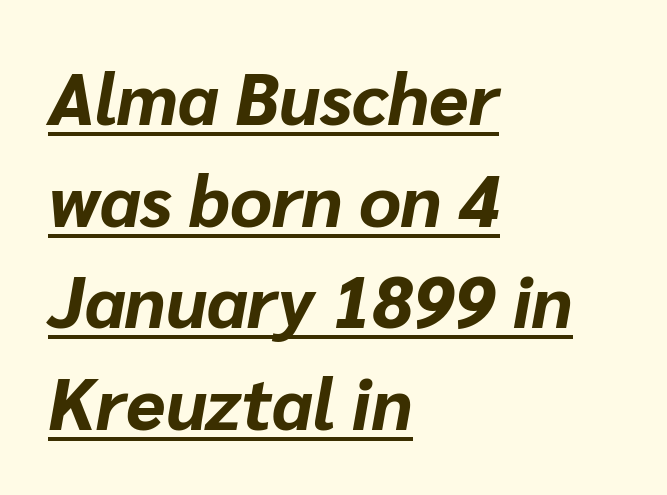
The specimen reads as italic at a glance. Spacing between characters is what you'd get straight out of the box. Caption: bold face, heavy strokes. Line spacing here is normal. The text block is weighted toward the left margin, trailing off unevenly rightward. The rendering uses natural spacing where letterforms have individual widths.
